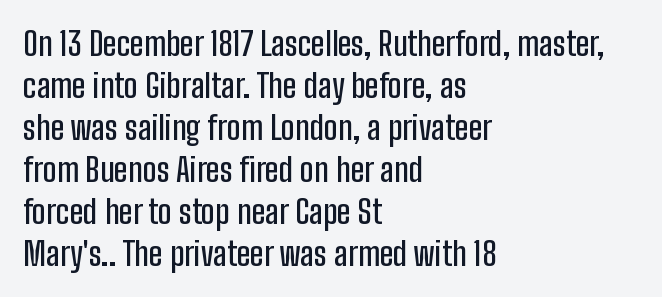
Q: Is the text italic (slanted)? A: No, it is upright.
Q: Is the typeface a serif or a sans-serif typeface? A: Sans-serif.
Q: Is the text underlined? A: No.
Q: How is the paragraph aligned? A: Left-aligned.
Q: Is the spacing between letters normal or unusually wide? A: Normal.
Q: Is the spacing between lines tight, normal or loose? A: Normal.
Q: Width (condensed, normal, or wide)? A: Condensed.
Q: Stroke contrast? A: Low.
Q: x-height? A: Medium.
Q: Monospaced? A: No.
